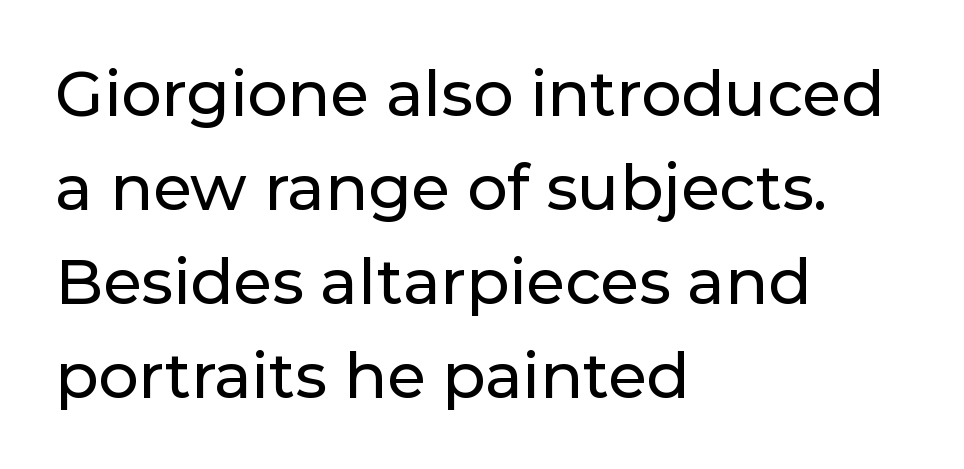
The image shows 63 px sans-serif type, upright; set left-aligned, normal line spacing (1.49x), normal letter spacing, not underlined; low stroke contrast and a medium x-height.
